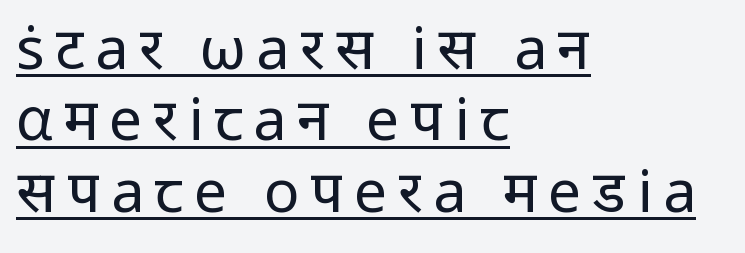
The image shows 59 px regular-weight sans-serif type, upright; set left-aligned, line spacing 1.21x, underlined; low stroke contrast and a medium x-height.
